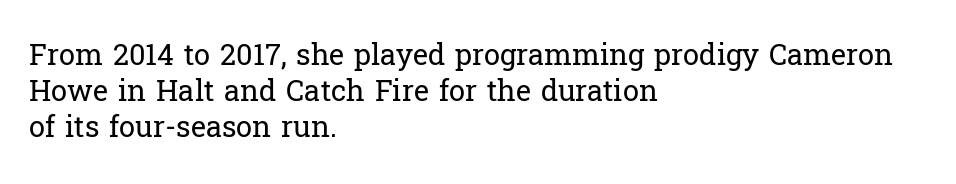
{"serif": "yes", "italic": "no", "bold": "no", "weight": "regular", "width": "normal", "stroke_contrast": "low", "x_height": "medium", "monospaced": "no", "underline": "no", "align": "left", "line_spacing": "normal", "line_spacing_ratio": 1.25, "letter_spacing": "normal", "letter_spacing_em": 0.0, "glyph_px": 29}
